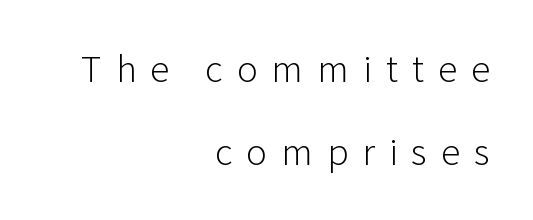
The image shows 39 px light sans-serif type, upright; set right-aligned, loose line spacing (2.13x), unusually wide letter spacing (+0.36 em), not underlined; low stroke contrast and a medium x-height.
